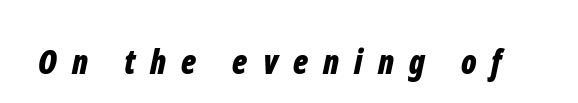
Tall strokes in this sample are angled rather than plumb. Only glyphs here, with clear space below each row. Does extra space separate the letters? Yes, quite a lot of it. Spacing verdict: proportional, widths tailored to each character.
